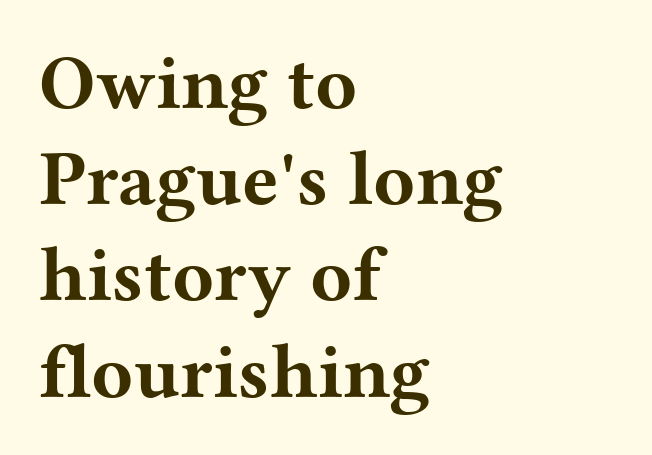
Posture: straight, roman, zero tilt. Has an underline been added? It has not. Classification — serif. A full-strength bold gives these letters their thick strokes.
